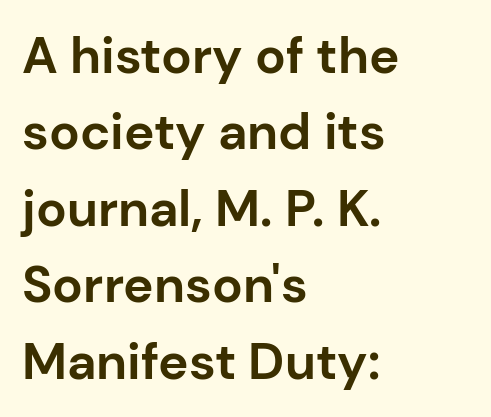
Q: Is the text bold? A: Yes.
Q: Is the text italic (slanted)? A: No, it is upright.
Q: Is the typeface a serif or a sans-serif typeface? A: Sans-serif.
Q: Is the text underlined? A: No.
Q: How is the paragraph aligned? A: Left-aligned.
Q: Is the spacing between letters normal or unusually wide? A: Normal.
Q: Is the spacing between lines tight, normal or loose? A: Normal.
Q: Width (condensed, normal, or wide)? A: Normal.
Q: Stroke contrast? A: Low.
Q: x-height? A: Medium.
Q: Monospaced? A: No.
